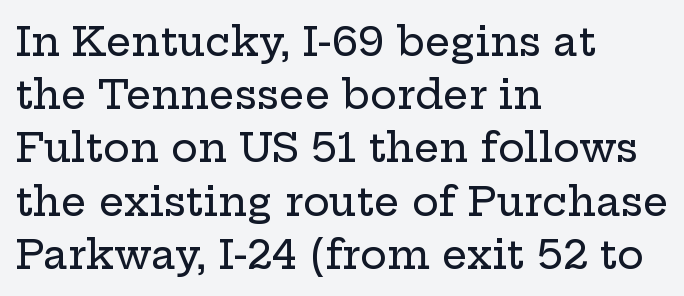
Reading down the column, the eye jumps a familiar distance to each next line. Lines of text with bare space underneath. There is no visible air inserted between adjacent glyphs. Observe the serifs anchoring each vertical stroke in this sample. Posture: straight, roman, zero tilt.
